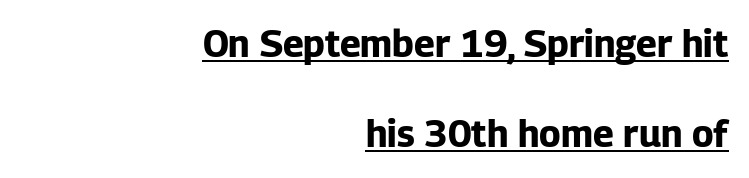
These characters rest on top of a visible drawn line. A typesetter would mark this as roman, not italic. This block would shrink considerably if given ordinary leading; it's expanded now. The horizontal fit of the characters is conventional and even. Regarding serifs, this sample does without them.
